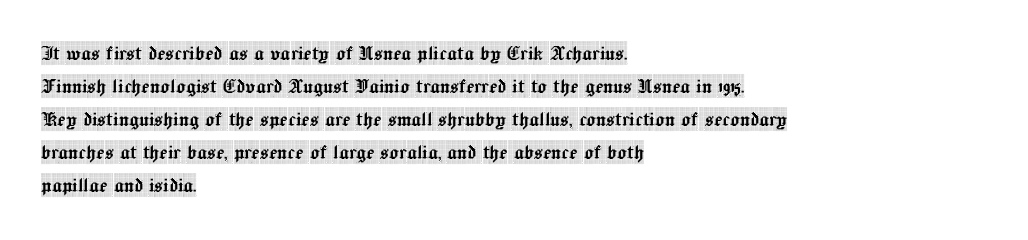
The image shows 24 px text type, upright; set left-aligned, normal line spacing (1.38x), normal letter spacing, not underlined.
